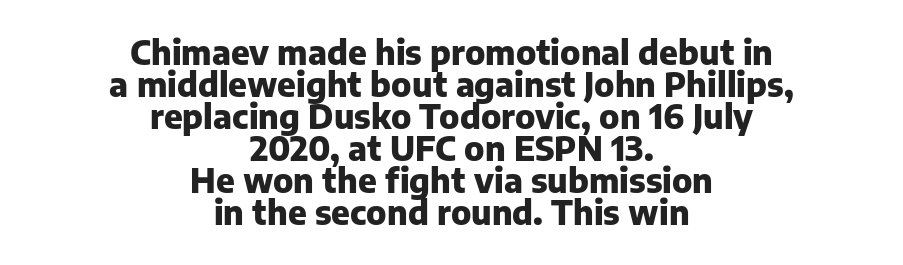
The image shows 33 px heavy sans-serif type, upright; set centered, tight line spacing (0.97x), normal letter spacing, not underlined; low stroke contrast and a medium x-height.
